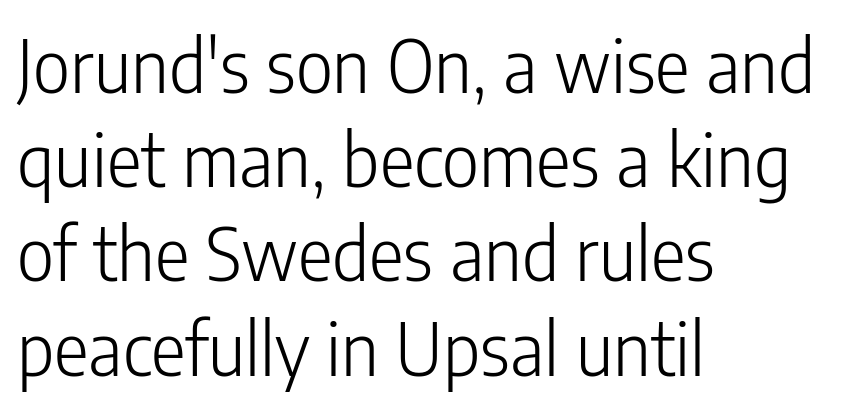
The image shows 73 px light, condensed sans-serif type, upright; set left-aligned, normal line spacing (1.29x), normal letter spacing, not underlined; low stroke contrast and a medium x-height.
